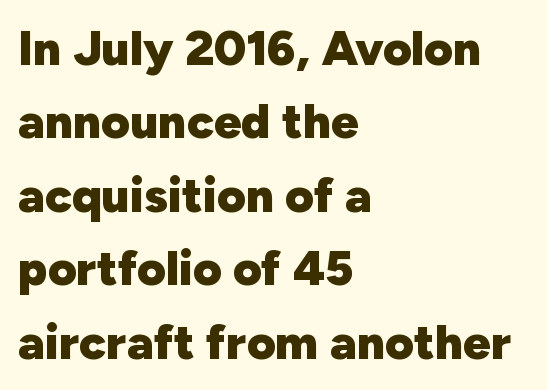
Caption: bold face, heavy strokes. I'd call this a sans setting — the letters go barefoot. Do the letters lean? They stand straight. Only glyphs here, with clear space below each row. Varying glyph widths throughout — classic text-font behaviour.
